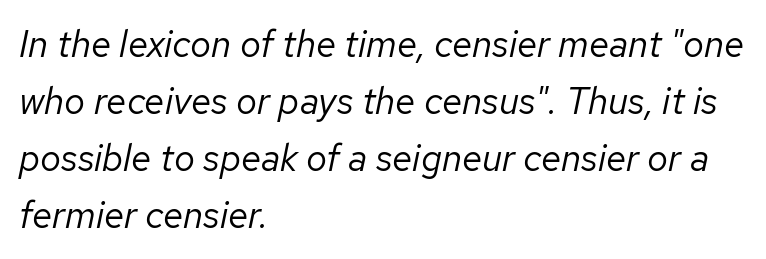
{"italic": "yes", "lean": "right", "slant_degrees": 12, "bold": "no", "weight": "regular", "width": "normal", "stroke_contrast": "low", "x_height": "medium", "monospaced": "no", "underline": "no", "align": "left", "line_spacing": "normal", "line_spacing_ratio": 1.54, "letter_spacing": "normal", "letter_spacing_em": 0.0, "glyph_px": 37}
